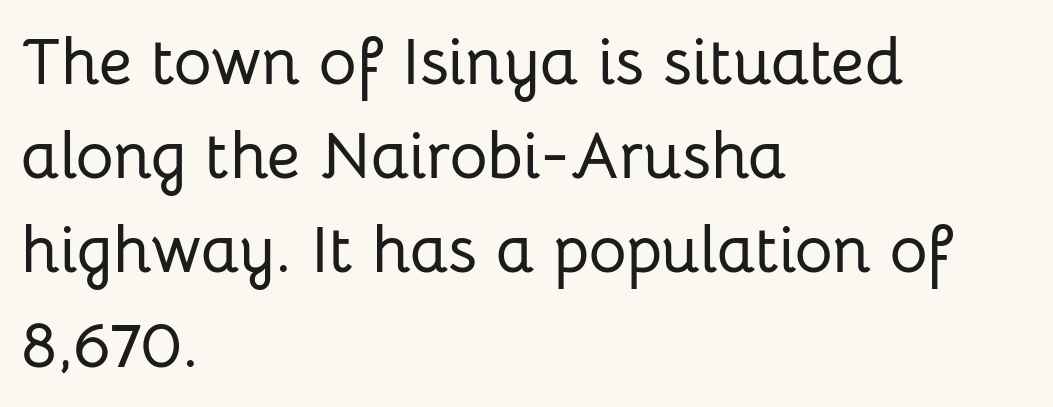
{"serif": "no", "italic": "no", "width": "normal", "stroke_contrast": "low", "x_height": "medium", "monospaced": "no", "underline": "no", "align": "left", "line_spacing": "normal", "line_spacing_ratio": 1.45, "letter_spacing": "normal", "letter_spacing_em": 0.0, "glyph_px": 65}
